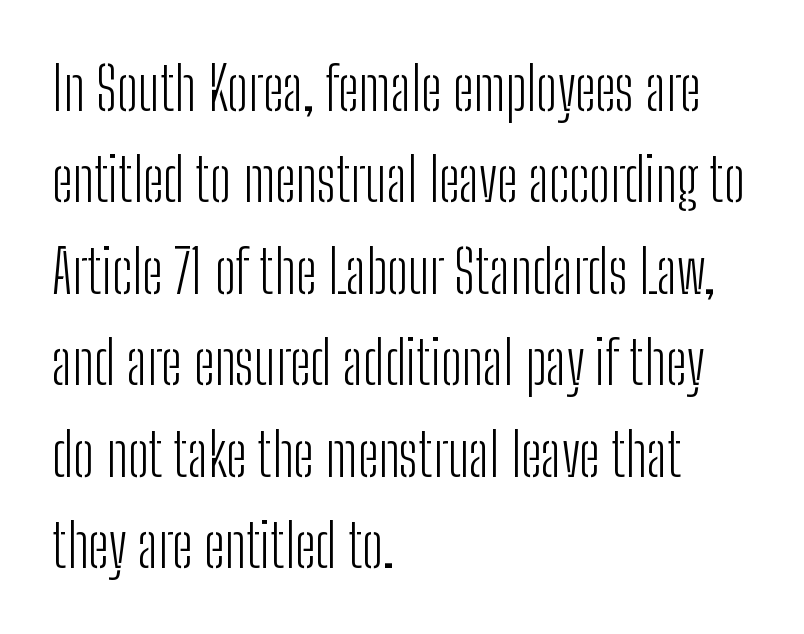
The foot of each line stays bare and open. The specimen reads as upright at a glance. The letters advance in unequal steps, a hallmark of proportional type. Summary of vertical rhythm: regular, with standard interline spacing.
